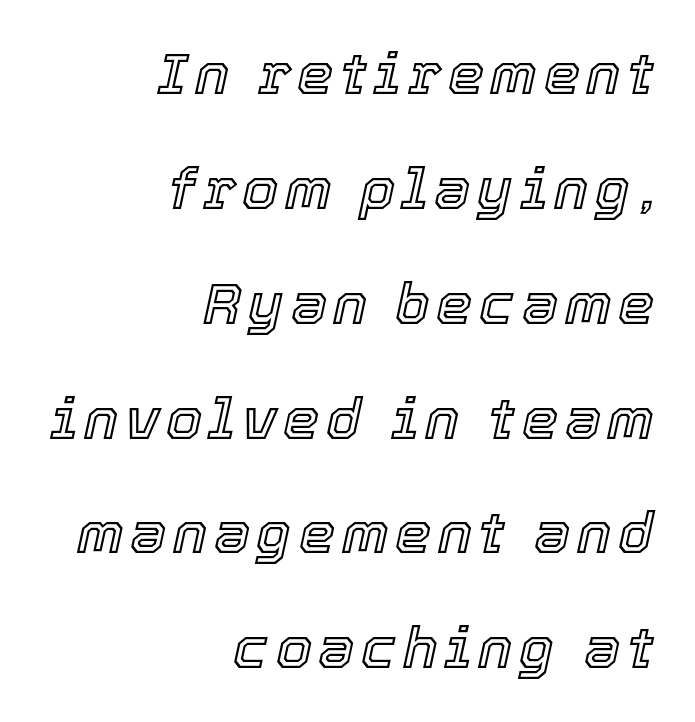
Q: Is the text italic (slanted)? A: Yes, it leans right by about 12 degrees.
Q: Is the text underlined? A: No.
Q: How is the paragraph aligned? A: Right-aligned.
Q: Is the spacing between lines tight, normal or loose? A: Loose.
Q: Width (condensed, normal, or wide)? A: Normal.
Q: x-height? A: Medium.
Q: Monospaced? A: No.
